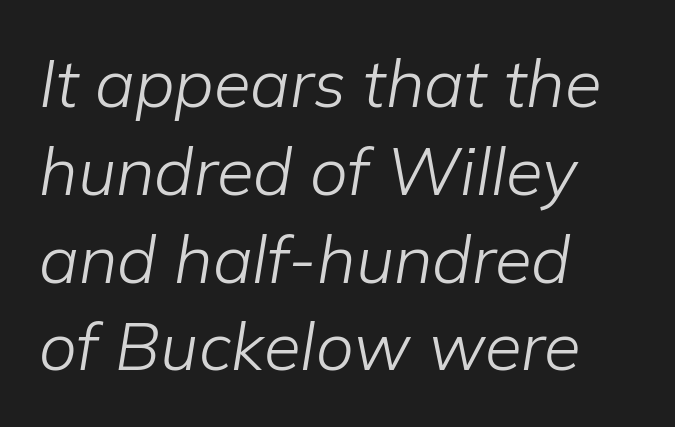
Notice how the passage keeps a crisp vertical edge on the left only. This sample uses plain, unmodified letter spacing. A typesetter would mark this as italic. Successive baselines arrive at the customary interval.
